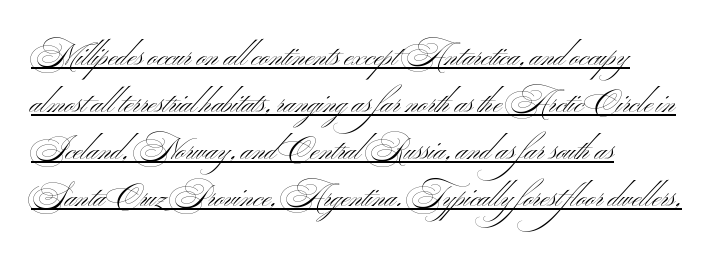
{"serif": "no", "bold": "no", "weight": "light", "width": "wide", "stroke_contrast": "medium", "x_height": "small", "monospaced": "no", "underline": "yes", "align": "left", "line_spacing": "normal", "line_spacing_ratio": 1.57, "letter_spacing": "normal", "letter_spacing_em": 0.0, "glyph_px": 30}
